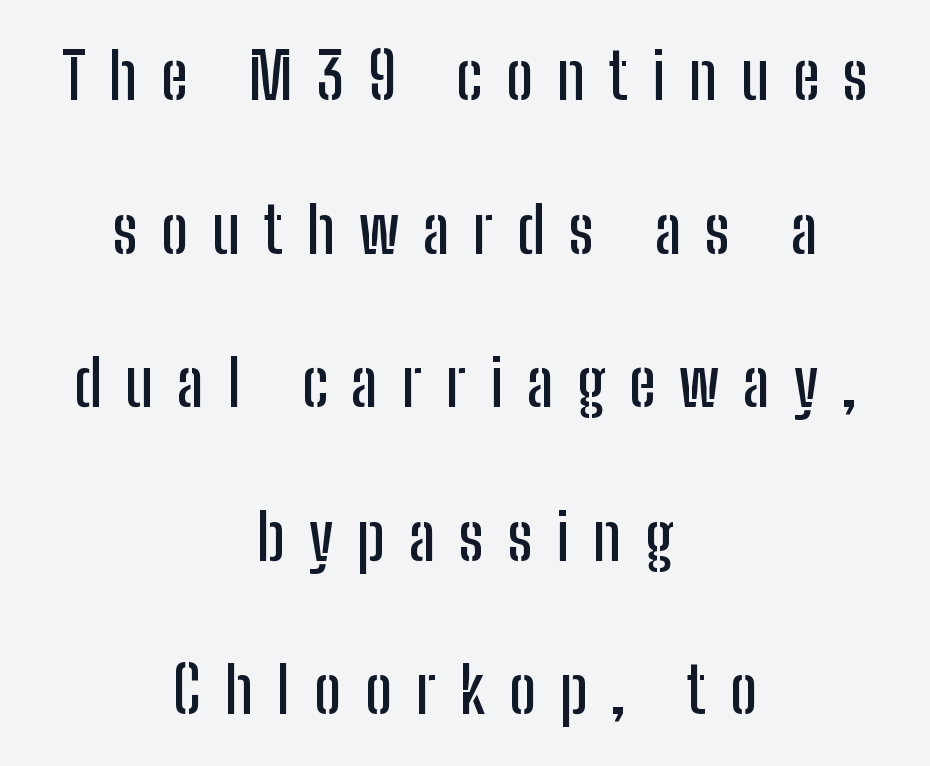
Q: Is the text italic (slanted)? A: No, it is upright.
Q: Is the typeface a serif or a sans-serif typeface? A: Sans-serif.
Q: Is the text underlined? A: No.
Q: How is the paragraph aligned? A: Centered.
Q: Is the spacing between letters normal or unusually wide? A: Unusually wide.
Q: Is the spacing between lines tight, normal or loose? A: Loose.
Q: Width (condensed, normal, or wide)? A: Condensed.
Q: Stroke contrast? A: Low.
Q: x-height? A: Medium.
Q: Monospaced? A: No.
